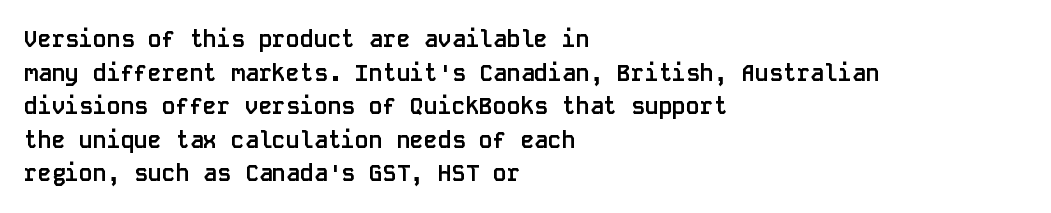
Each line starts at the same left margin while the right side varies. One glance says typical: line gaps are just what's usual. Nope, not italic — everything's standing straight. Plenty of ink on the page — the face is bold.
